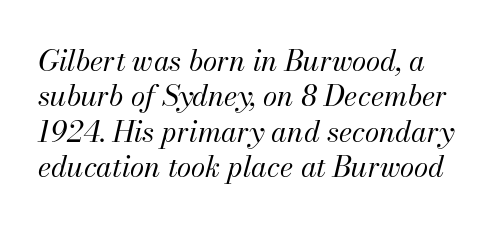
Does extra space separate the letters? No, they use regular spacing. Check under the words: just untouched page. Compared with a typical body face, this is equally light or lighter still. The rendering uses natural spacing where letterforms have individual widths.
